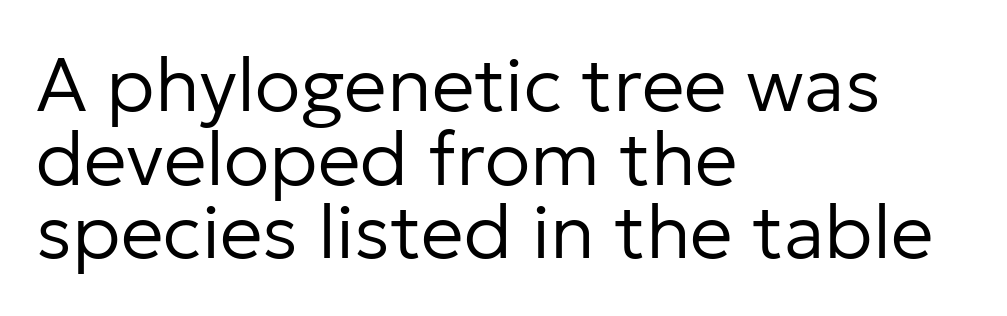
{"serif": "no", "italic": "no", "bold": "no", "weight": "regular", "width": "normal", "stroke_contrast": "low", "x_height": "medium", "monospaced": "no", "underline": "no", "align": "left", "line_spacing": "tight", "line_spacing_ratio": 0.97, "letter_spacing": "normal", "letter_spacing_em": 0.0, "glyph_px": 76}
